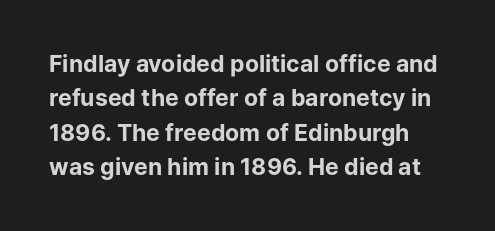
{"italic": "no", "bold": "yes", "underline": "no", "line_spacing": "normal", "line_spacing_ratio": 1.5, "letter_spacing": "normal", "letter_spacing_em": 0.0, "glyph_px": 23}
